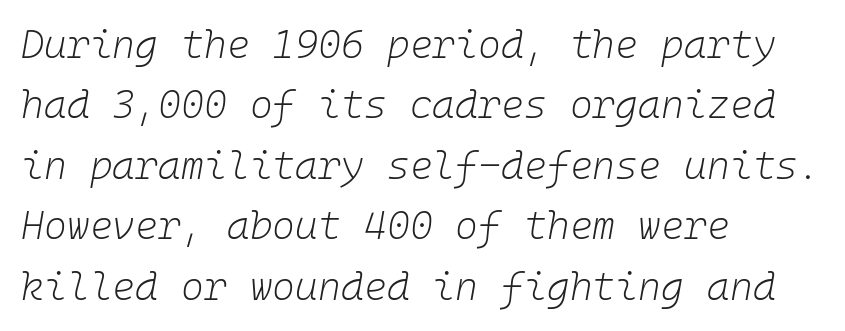
Standard letterfit; no display-style spreading of the glyphs. Check the space under the baseline: it is left empty. The compositor pushed each line to the left boundary. The designer left line spacing at the default. The rendering uses typewriter-style spacing with identical character cells.
